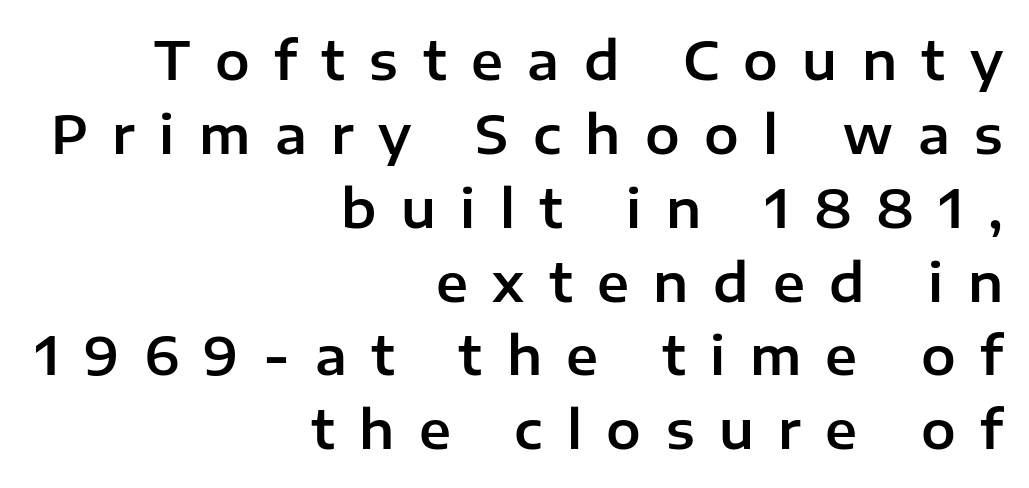
The image shows 52 px sans-serif type, upright; set right-aligned, normal line spacing (1.42x), unusually wide letter spacing (+0.47 em), not underlined; low stroke contrast and a medium x-height.
